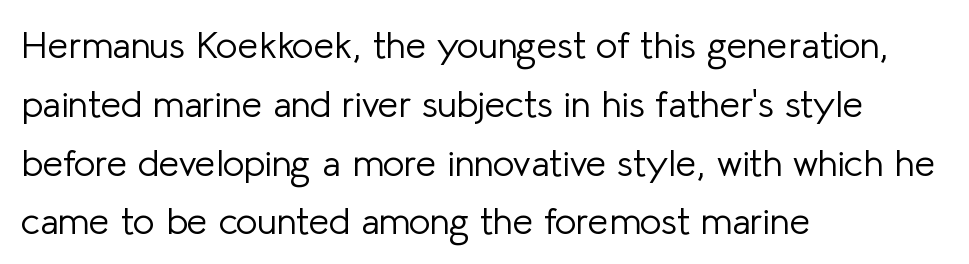
Posture: upright roman. All the whitespace from short lines collects on the right. Weight class: somewhere from thin through regular. The letters advance in unequal steps, a hallmark of proportional type.
